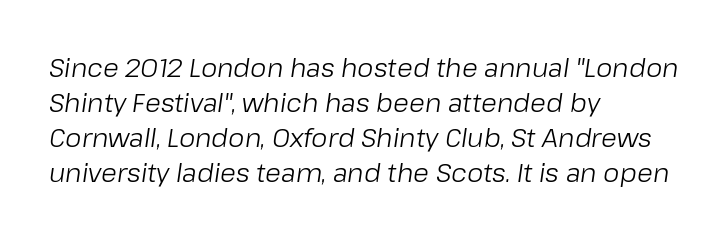
The image shows 26 px text type, italic (leaning right); set left-aligned, normal line spacing (1.35x), normal letter spacing, not underlined.
